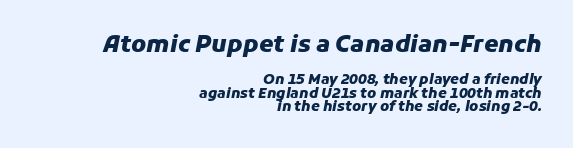
{"italic": "yes", "lean": "right", "slant_degrees": 11, "bold": "yes", "underline": "no", "align": "right", "line_spacing": "tight", "line_spacing_ratio": 0.95, "letter_spacing": "normal", "letter_spacing_em": 0.0, "larger_block": "first", "size_ratio": 1.64, "glyph_px": 23}
